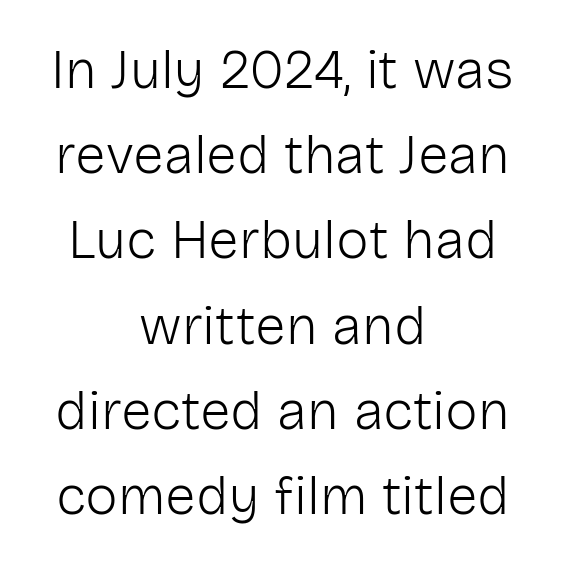
Every character sits straight up, as roman type does. A typesetter would call this proportional, since set widths differ per character. Students, observe: this is what conventionally led text looks like. These lines keep a tight, regular rhythm from letter to letter. Letterform terminals end flat and unadorned throughout the passage.
